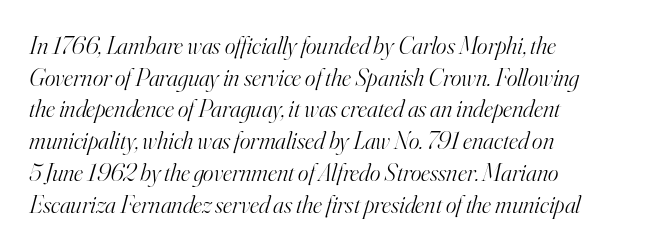
Q: Is the text bold? A: No.
Q: Is the text italic (slanted)? A: Yes, it leans right by about 16 degrees.
Q: Is the text underlined? A: No.
Q: How is the paragraph aligned? A: Left-aligned.
Q: Is the spacing between letters normal or unusually wide? A: Normal.
Q: Is the spacing between lines tight, normal or loose? A: Normal.
